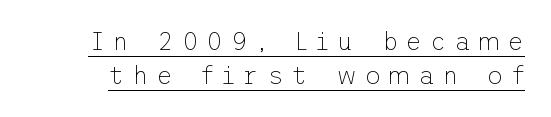
Substantial extra tracking has been applied to these lines. Does the lettering tilt? It doesn't — this is upright. In designer terms, the underline attribute is active on this setting. On a weight scale, this lands at 450 or below. The designer left line spacing at the default.
